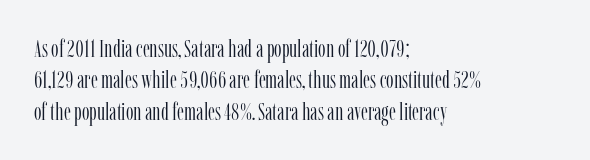
What stands out about the letter spacing? Nothing — it is the standard amount. Unmarked baselines from the first word to the last. The rendering anchors every line to the left-hand side. Regarding leading, the lines here are spaced in the standard way. Compared with a typical body face, this is equally light or lighter still. In terms of posture, this sample is upright.
